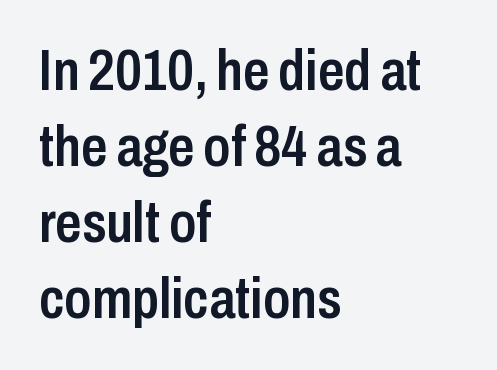
{"serif": "no", "italic": "no", "bold": "semi", "weight": "semibold", "width": "condensed", "stroke_contrast": "low", "x_height": "medium", "monospaced": "no", "underline": "no", "align": "left", "line_spacing": "normal", "line_spacing_ratio": 1.31, "letter_spacing": "normal", "letter_spacing_em": 0.0, "glyph_px": 58}
